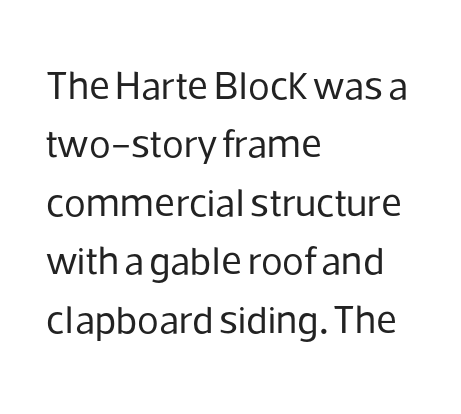
The space between consecutive lines is moderate. The face used here is a sans, in the tradition of grotesques and geometrics. The gap between lines stays unmarked. Teacher's note: observe the even left margin — that is flush-left alignment. Posture: vertical. This sample has the flowing, uneven cadence of proportional lettering.
